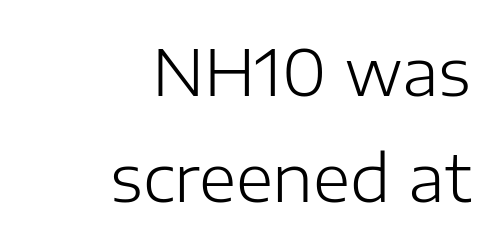
{"serif": "no", "italic": "no", "bold": "no", "weight": "light", "width": "normal", "stroke_contrast": "low", "x_height": "medium", "monospaced": "no", "underline": "no", "align": "right", "line_spacing": "normal", "line_spacing_ratio": 1.65, "letter_spacing": "normal", "letter_spacing_em": 0.0, "glyph_px": 64}
